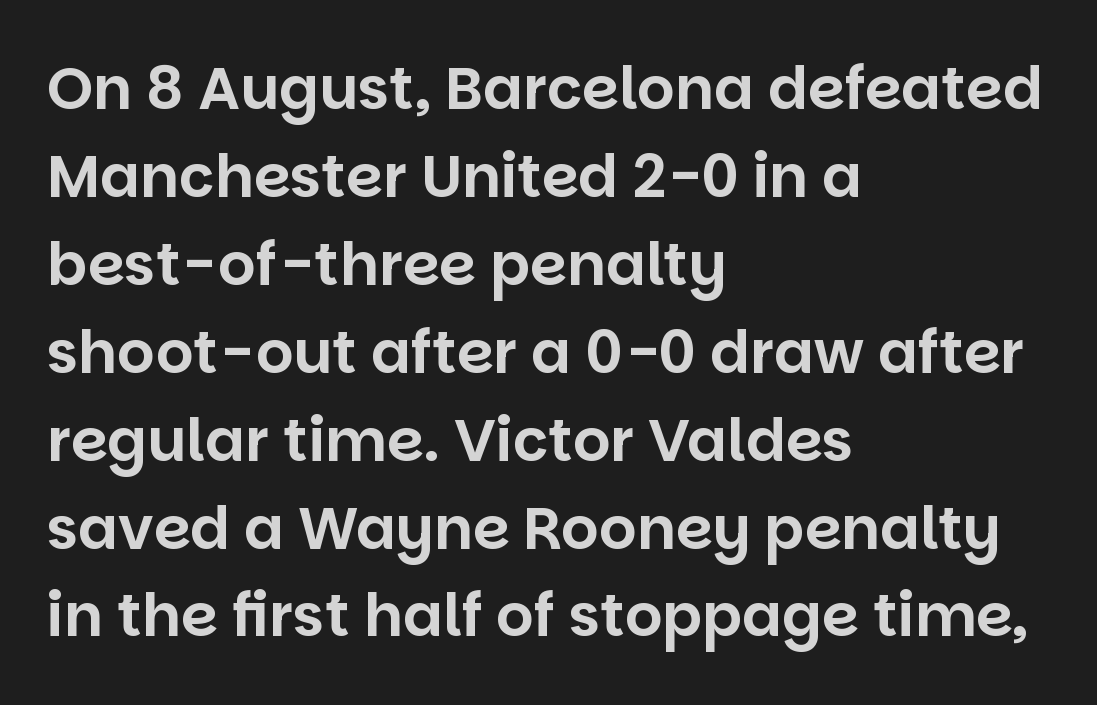
The rendering shows plain stroke endings on the letterforms — a sans-serif design. Inter-character spacing is left at the font's built-in metrics. These lines are rendered in a variable-pitch font. Each row of text sits above clean, open space.
